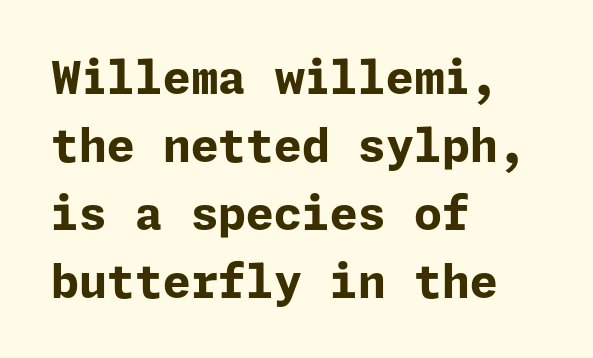
{"serif": "no", "italic": "no", "bold": "yes", "weight": "bold", "width": "normal", "stroke_contrast": "low", "x_height": "medium", "underline": "no", "align": "left", "line_spacing": "normal", "line_spacing_ratio": 1.51, "letter_spacing": "normal", "letter_spacing_em": 0.0, "glyph_px": 45}
